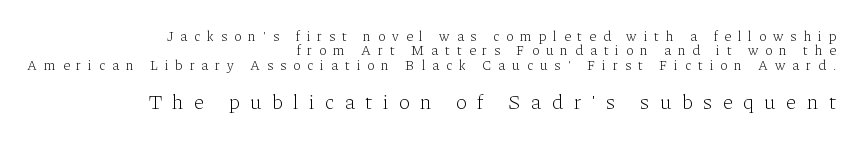
Q: Is the text bold? A: No.
Q: Is the text italic (slanted)? A: No, it is upright.
Q: Is the text underlined? A: No.
Q: How is the paragraph aligned? A: Right-aligned.
Q: Is the spacing between letters normal or unusually wide? A: Unusually wide.
Q: Is the spacing between lines tight, normal or loose? A: Tight.
Q: Which block of text is set in a larger size, the first (top) or the second (bottom)? A: The second (bottom) one.
